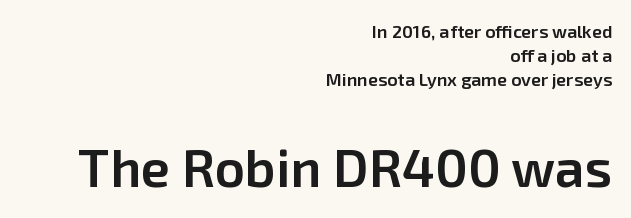
{"serif": "no", "italic": "no", "bold": "semi", "weight": "semibold", "width": "normal", "stroke_contrast": "low", "x_height": "medium", "monospaced": "no", "underline": "no", "align": "right", "line_spacing": "normal", "line_spacing_ratio": 1.33, "letter_spacing": "normal", "letter_spacing_em": 0.0, "larger_block": "second", "size_ratio": 2.94, "glyph_px": 53}
